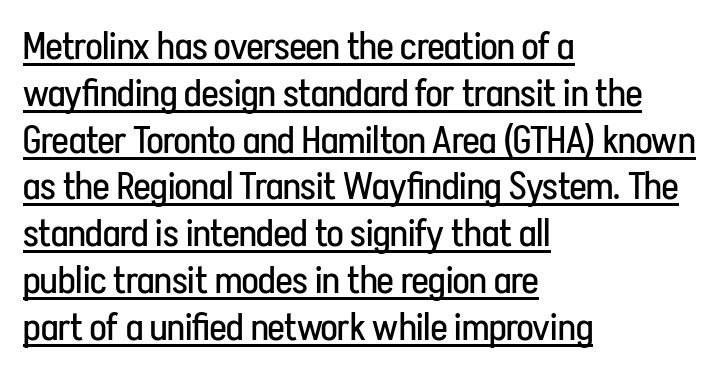
The image shows 39 px regular-weight, condensed sans-serif type, upright; set left-aligned, line spacing 1.2x, normal letter spacing, underlined; low stroke contrast and a medium x-height.
